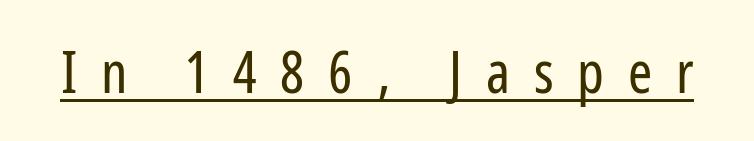
You can tell from the bare stems that sans-serif type was used. Designer's note — italics off, roman on. Like a heading marked for emphasis, these lines bear an underscore. The strokes are not fattened; the text isn't bold. This sample uses expanded letter spacing, leaving extra air between glyphs.
